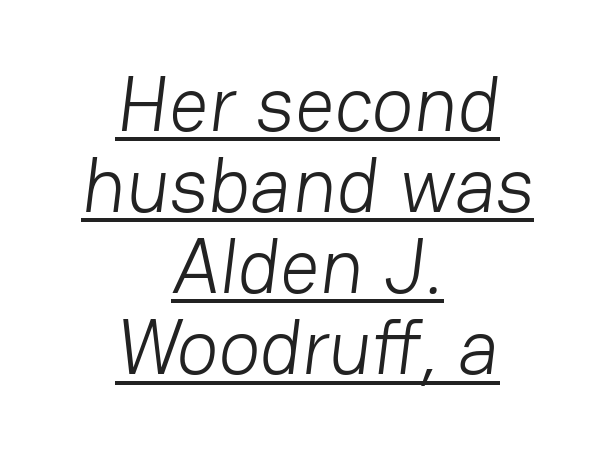
The image shows 78 px light sans-serif type; set centered, tight line spacing (1.04x), normal letter spacing, underlined; low stroke contrast and a medium x-height.
